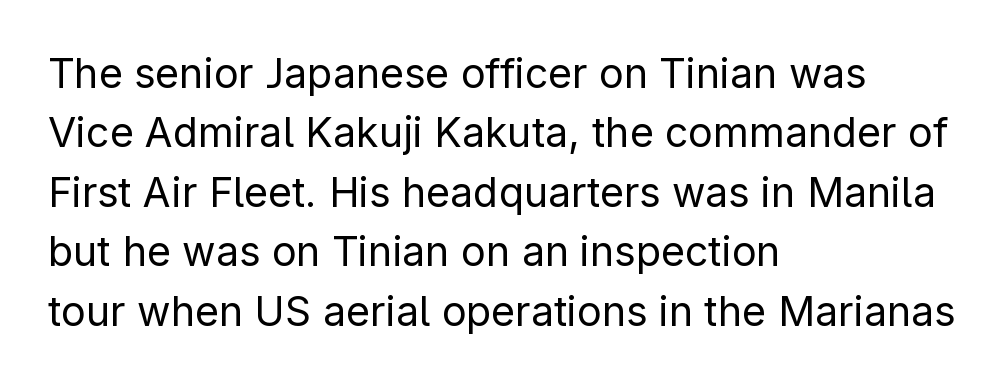
Default kerning and tracking; the words read as compact shapes. The rows are spaced the way most documents space them. The strip under each line holds only bare page. The passage shown is typed in a proportional face where columns would drift.
